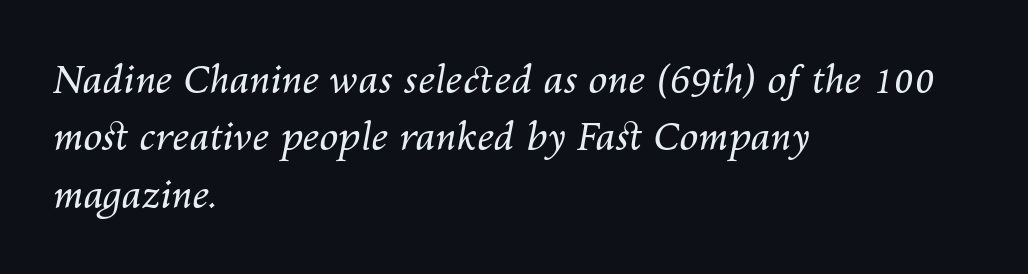
Q: Is the text bold? A: No.
Q: Is the text italic (slanted)? A: Yes, it leans right by about 10 degrees.
Q: Is the text underlined? A: No.
Q: How is the paragraph aligned? A: Left-aligned.
Q: Is the spacing between letters normal or unusually wide? A: Normal.
Q: Is the spacing between lines tight, normal or loose? A: Normal.
Q: Width (condensed, normal, or wide)? A: Normal.
Q: Stroke contrast? A: Medium.
Q: x-height? A: Medium.
Q: Monospaced? A: No.
